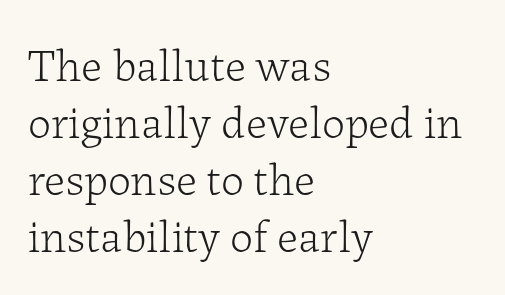
Q: Is the text bold? A: No.
Q: Is the text italic (slanted)? A: No, it is upright.
Q: Is the typeface a serif or a sans-serif typeface? A: Serif.
Q: Is the text underlined? A: No.
Q: How is the paragraph aligned? A: Left-aligned.
Q: Is the spacing between letters normal or unusually wide? A: Normal.
Q: Width (condensed, normal, or wide)? A: Normal.
Q: Stroke contrast? A: Low.
Q: x-height? A: Medium.
Q: Monospaced? A: No.
